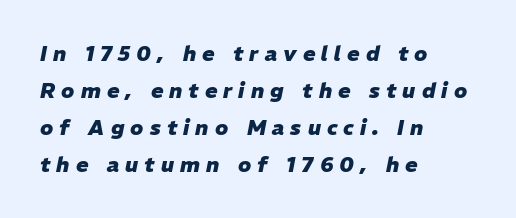
{"italic": "yes", "lean": "right", "slant_degrees": 11, "bold": "yes", "underline": "no", "align": "left", "line_spacing_ratio": 1.76, "letter_spacing": "wide", "letter_spacing_em": 0.29, "glyph_px": 21}
